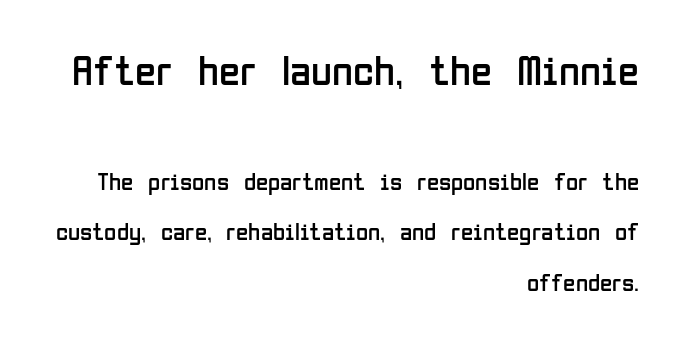
Q: Is the text bold? A: No.
Q: Is the text italic (slanted)? A: No, it is upright.
Q: Is the typeface a serif or a sans-serif typeface? A: Sans-serif.
Q: Is the text underlined? A: No.
Q: How is the paragraph aligned? A: Right-aligned.
Q: Is the spacing between letters normal or unusually wide? A: Normal.
Q: Is the spacing between lines tight, normal or loose? A: Loose.
Q: Which block of text is set in a larger size, the first (top) or the second (bottom)? A: The first (top) one.
Q: Width (condensed, normal, or wide)? A: Condensed.
Q: Stroke contrast? A: Low.
Q: x-height? A: Medium.
Q: Monospaced? A: No.
